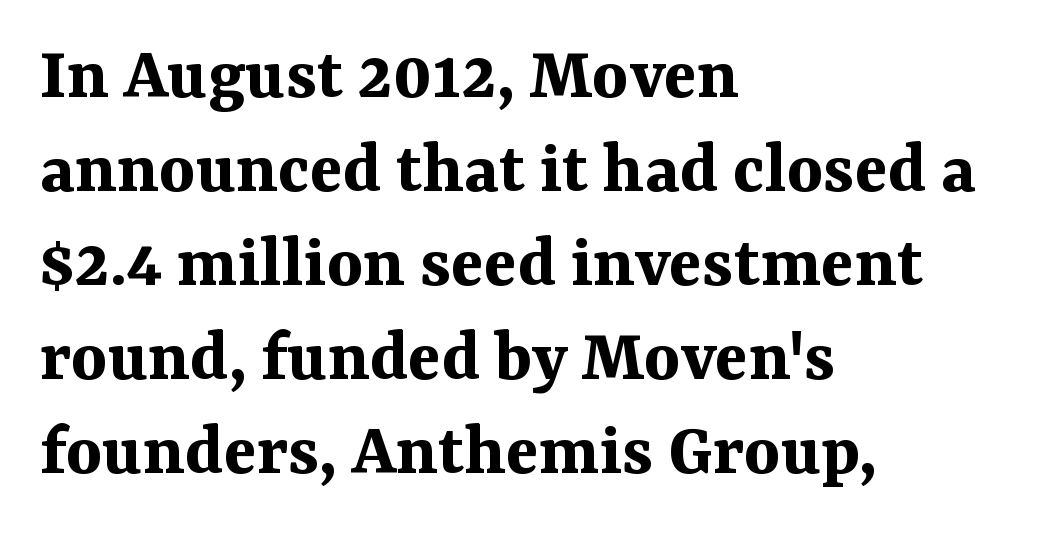
Q: Is the text bold? A: Yes.
Q: Is the text italic (slanted)? A: No, it is upright.
Q: Is the typeface a serif or a sans-serif typeface? A: Serif.
Q: Is the text underlined? A: No.
Q: How is the paragraph aligned? A: Left-aligned.
Q: Is the spacing between letters normal or unusually wide? A: Normal.
Q: Width (condensed, normal, or wide)? A: Normal.
Q: Stroke contrast? A: Medium.
Q: x-height? A: Medium.
Q: Monospaced? A: No.
